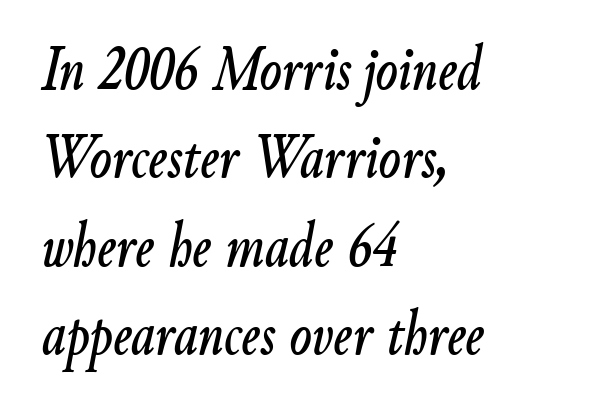
{"italic": "yes", "lean": "right", "slant_degrees": 9, "width": "condensed", "stroke_contrast": "low", "x_height": "small", "monospaced": "no", "underline": "no", "align": "left", "line_spacing": "normal", "line_spacing_ratio": 1.36, "letter_spacing": "normal", "letter_spacing_em": 0.0, "glyph_px": 65}
